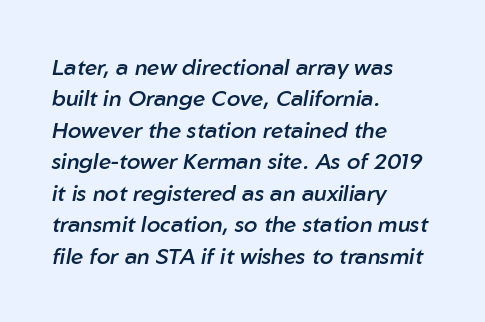
The image shows 22 px text type, italic (leaning right); set left-aligned, normal line spacing (1.43x), normal letter spacing, not underlined.
